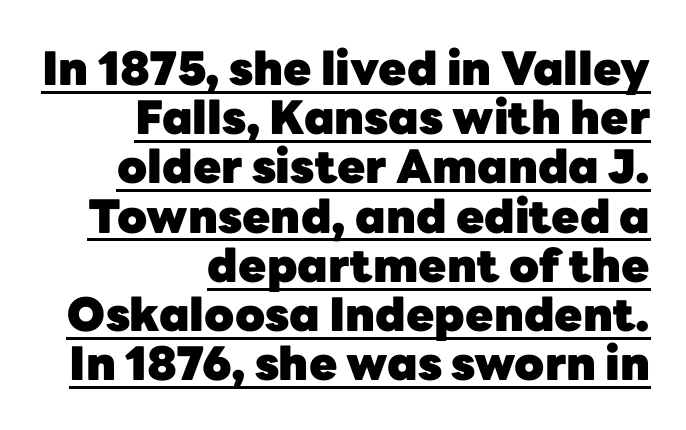
The image shows 46 px heavy sans-serif type, upright; set right-aligned, tight line spacing (1.07x), normal letter spacing, underlined; low stroke contrast and a medium x-height.
